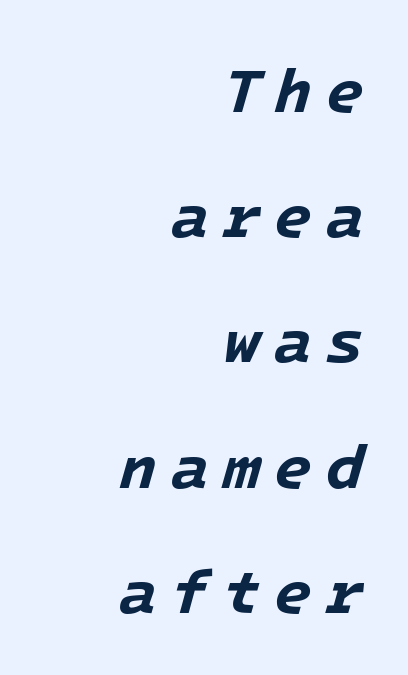
Q: Is the text bold? A: Yes.
Q: Is the text italic (slanted)? A: Yes, it leans right by about 16 degrees.
Q: Is the text underlined? A: No.
Q: How is the paragraph aligned? A: Right-aligned.
Q: Is the spacing between letters normal or unusually wide? A: Unusually wide.
Q: Is the spacing between lines tight, normal or loose? A: Loose.
Q: Width (condensed, normal, or wide)? A: Normal.
Q: Stroke contrast? A: Low.
Q: x-height? A: Medium.
Q: Monospaced? A: Yes.
